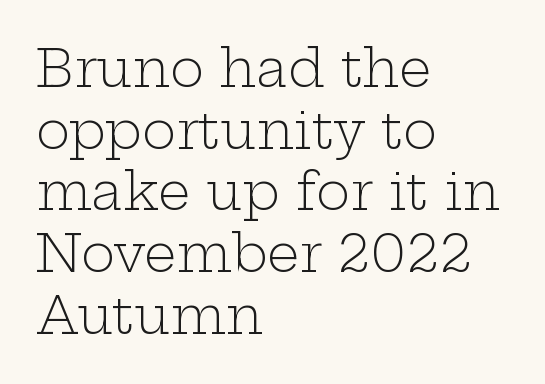
{"serif": "yes", "italic": "no", "bold": "no", "weight": "light", "width": "wide", "stroke_contrast": "low", "x_height": "medium", "monospaced": "no", "underline": "no", "align": "left", "line_spacing_ratio": 1.21, "letter_spacing": "normal", "letter_spacing_em": 0.0, "glyph_px": 51}
